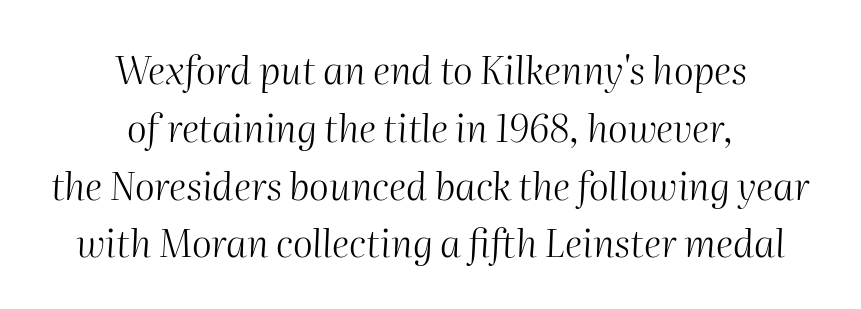
{"italic": "yes", "lean": "right", "slant_degrees": 2, "bold": "no", "weight": "light", "width": "normal", "stroke_contrast": "medium", "x_height": "medium", "monospaced": "no", "underline": "no", "align": "center", "line_spacing": "normal", "line_spacing_ratio": 1.52, "letter_spacing": "normal", "letter_spacing_em": 0.0, "glyph_px": 38}
